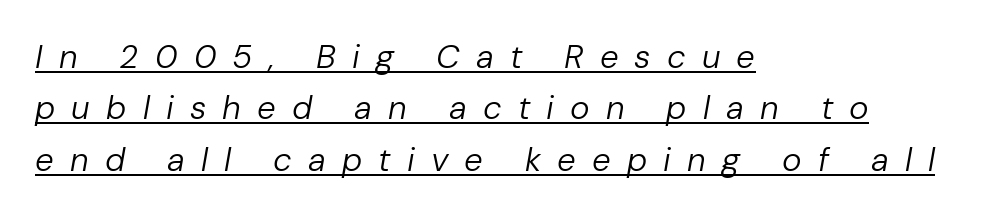
{"italic": "yes", "lean": "right", "slant_degrees": 10, "bold": "no", "weight": "regular", "width": "normal", "stroke_contrast": "low", "x_height": "medium", "monospaced": "no", "underline": "yes", "align": "left", "line_spacing": "normal", "line_spacing_ratio": 1.56, "letter_spacing": "wide", "letter_spacing_em": 0.49, "glyph_px": 33}
